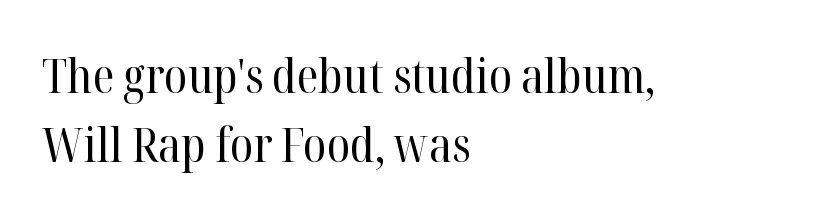
{"serif": "yes", "italic": "no", "bold": "no", "weight": "regular", "width": "normal", "stroke_contrast": "high", "x_height": "medium", "monospaced": "no", "underline": "no", "align": "left", "line_spacing": "normal", "line_spacing_ratio": 1.46, "letter_spacing": "normal", "letter_spacing_em": 0.0, "glyph_px": 47}
